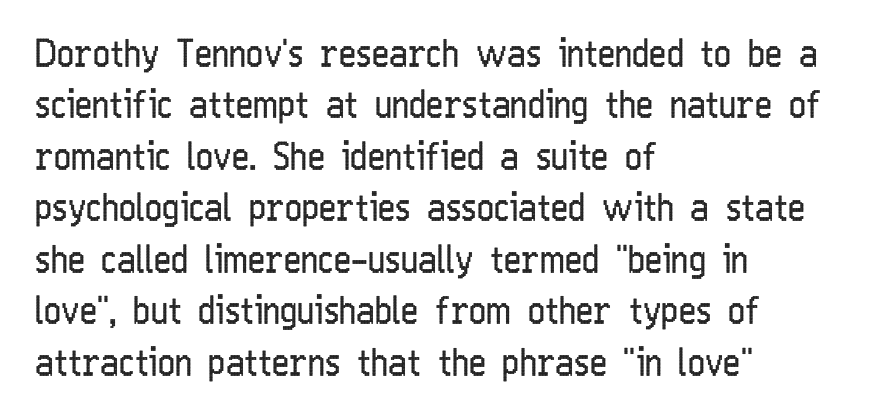
Q: Is the text bold? A: No.
Q: Is the text italic (slanted)? A: No, it is upright.
Q: Is the typeface a serif or a sans-serif typeface? A: Sans-serif.
Q: Is the text underlined? A: No.
Q: How is the paragraph aligned? A: Left-aligned.
Q: Is the spacing between letters normal or unusually wide? A: Normal.
Q: Is the spacing between lines tight, normal or loose? A: Normal.
Q: Width (condensed, normal, or wide)? A: Condensed.
Q: Stroke contrast? A: Low.
Q: x-height? A: Medium.
Q: Monospaced? A: No.
